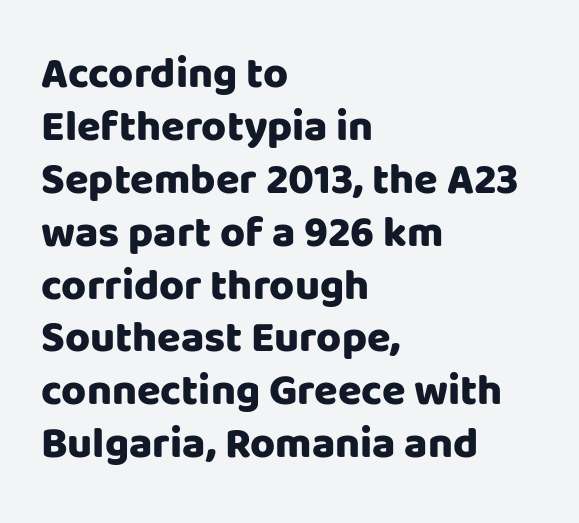
Q: Is the text bold? A: Yes.
Q: Is the text italic (slanted)? A: No, it is upright.
Q: Is the typeface a serif or a sans-serif typeface? A: Sans-serif.
Q: Is the text underlined? A: No.
Q: How is the paragraph aligned? A: Left-aligned.
Q: Is the spacing between letters normal or unusually wide? A: Normal.
Q: Width (condensed, normal, or wide)? A: Normal.
Q: Stroke contrast? A: Low.
Q: x-height? A: Large.
Q: Monospaced? A: No.
